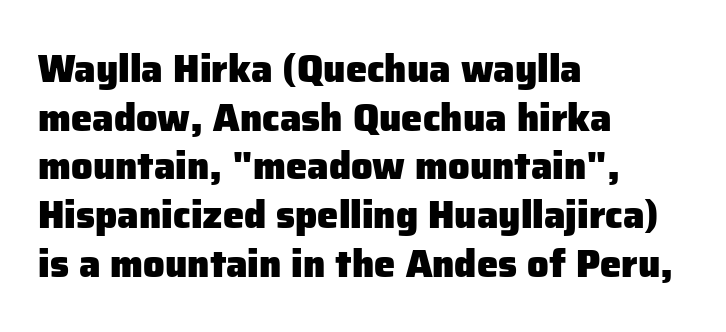
Regarding leading, the lines here are spaced in the standard way. The letters stand straight up with perfectly vertical stems. Glance below the letters and you will spot only blank space. The passage is arranged the way most books set body copy — flush left.
